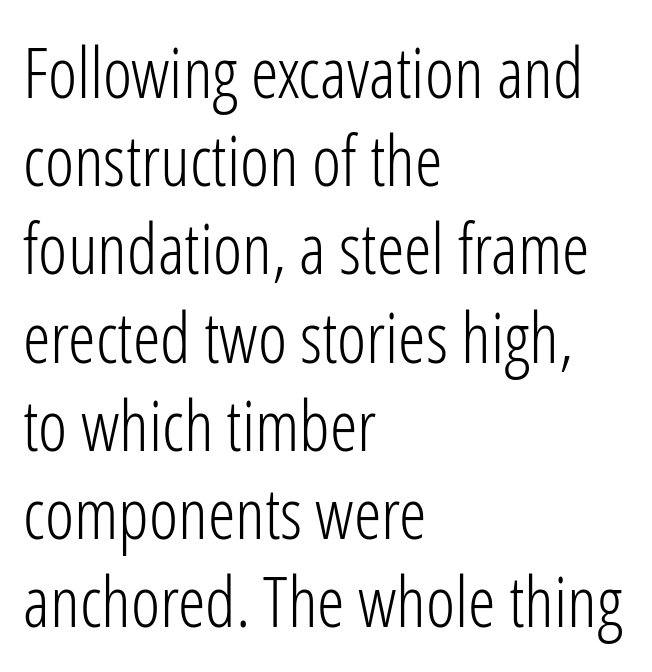
Bold? No — there's no thickening of the strokes. Horizontal bands of white between lines are of average thickness. The lines in this sample share a left origin and differ only in where they stop. The passage shown is typed in a proportional face where columns would drift. Note: no serifs on the glyphs. Letter spacing: default.
